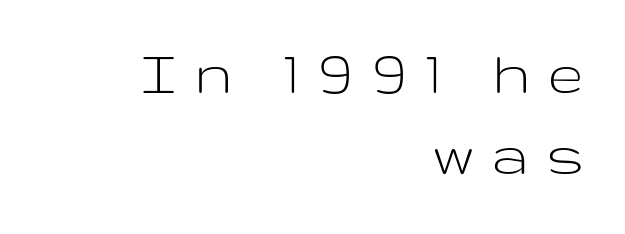
The image shows 66 px light, wide sans-serif type, upright; set right-aligned, line spacing 1.22x, unusually wide letter spacing (+0.31 em), not underlined; low stroke contrast and a medium x-height.
